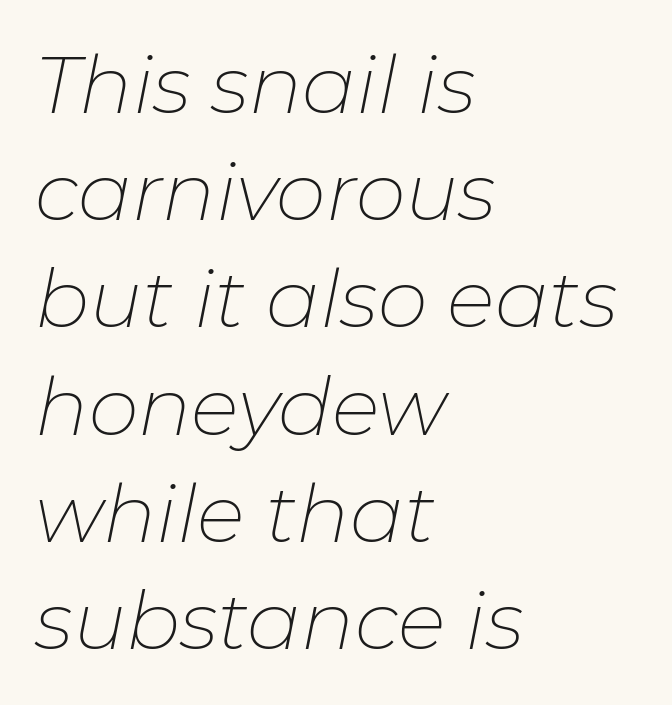
You could not count columns in this text — the font is proportionally spaced. Leading matches the norm, producing a regular column. What stands out about the letter spacing? Nothing — it is the standard amount. The weight tops out at a normal text grade. The whole block is typeset with a tilt. Plain, unruled lines of type.
